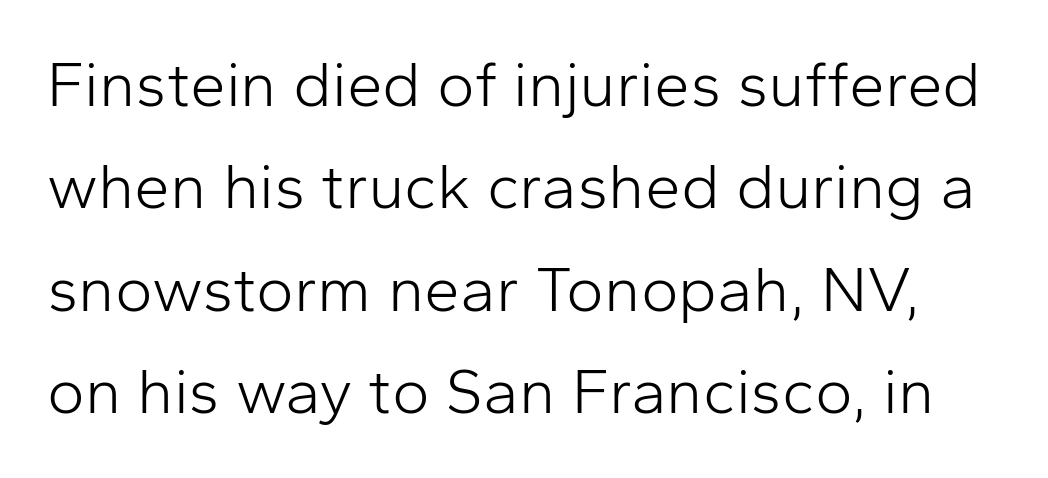
{"serif": "no", "italic": "no", "bold": "no", "weight": "light", "width": "normal", "stroke_contrast": "low", "x_height": "medium", "monospaced": "no", "underline": "no", "line_spacing": "normal", "line_spacing_ratio": 1.6, "letter_spacing": "normal", "letter_spacing_em": 0.0, "glyph_px": 64}
